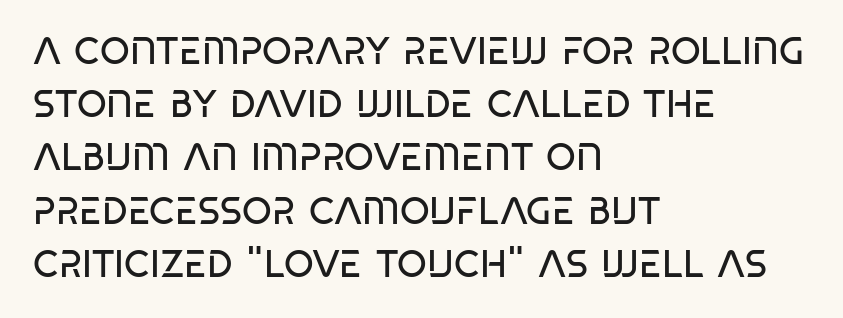
The image shows 38 px regular-weight, condensed sans-serif type; set left-aligned, normal line spacing (1.4x), normal letter spacing, not underlined; low stroke contrast and a large x-height.
